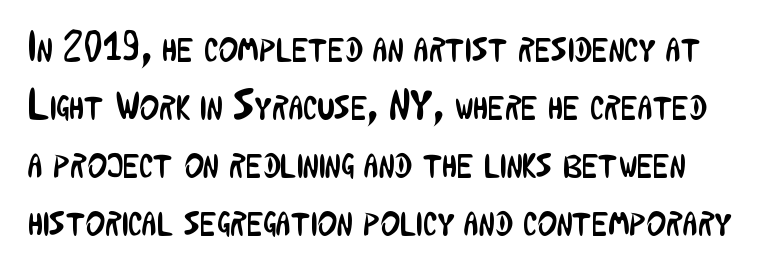
Q: Is the text bold? A: No.
Q: Is the text italic (slanted)? A: No, it is upright.
Q: Is the typeface a serif or a sans-serif typeface? A: Sans-serif.
Q: Is the text underlined? A: No.
Q: Is the spacing between letters normal or unusually wide? A: Normal.
Q: Is the spacing between lines tight, normal or loose? A: Normal.
Q: Width (condensed, normal, or wide)? A: Condensed.
Q: Stroke contrast? A: Low.
Q: x-height? A: Medium.
Q: Monospaced? A: No.
